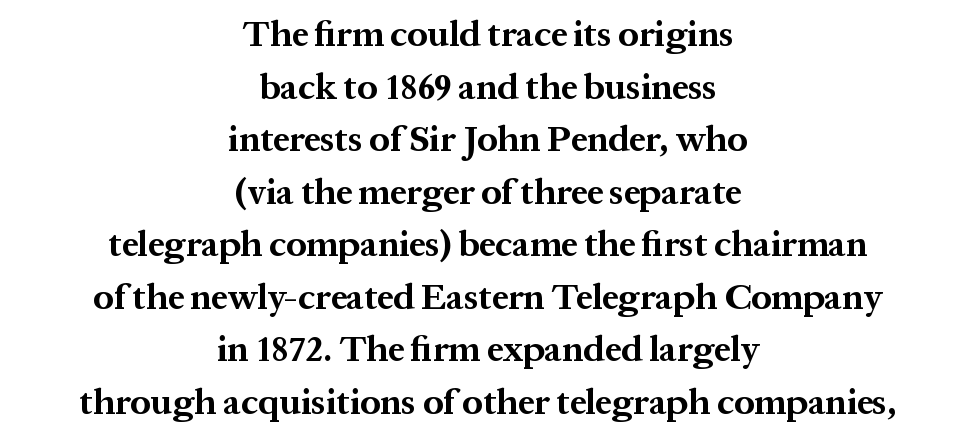
Q: Is the text bold? A: Yes.
Q: Is the text italic (slanted)? A: No, it is upright.
Q: Is the typeface a serif or a sans-serif typeface? A: Serif.
Q: Is the text underlined? A: No.
Q: How is the paragraph aligned? A: Centered.
Q: Is the spacing between letters normal or unusually wide? A: Normal.
Q: Is the spacing between lines tight, normal or loose? A: Normal.
Q: Width (condensed, normal, or wide)? A: Normal.
Q: Stroke contrast? A: Medium.
Q: x-height? A: Medium.
Q: Monospaced? A: No.
